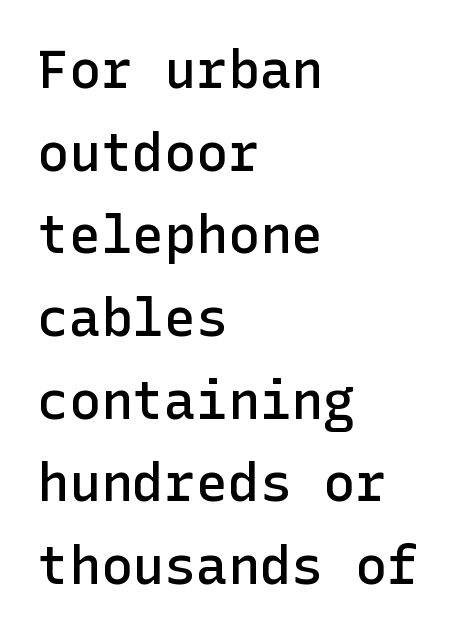
The image shows 53 px semibold sans-serif type, upright; set left-aligned, normal line spacing (1.56x), normal letter spacing, not underlined; low stroke contrast and a medium x-height.
